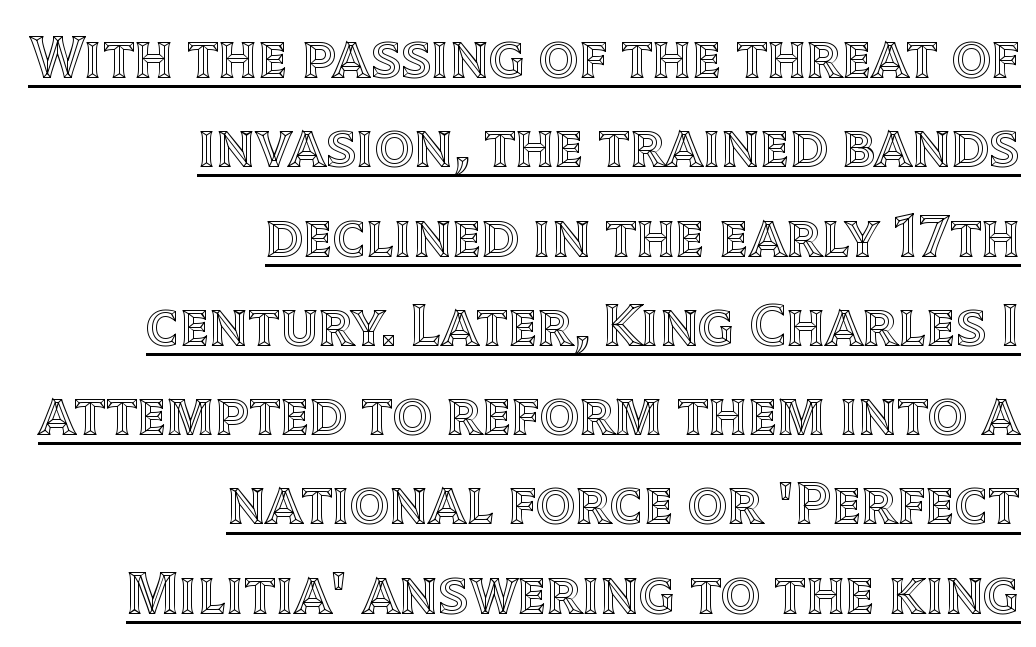
The image shows 62 px text type, upright; set right-aligned, normal line spacing (1.44x), normal letter spacing, underlined; a large x-height.
